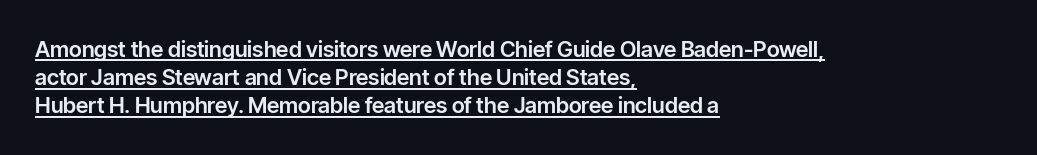
Line starts are locked; line ends wander. This block has exactly the height ordinary leading produces. This is underlined copy, the kind a proofreader might mark for attention. Nobody touched the tracking dial on this one. The letters stand upright; this is a roman face.
